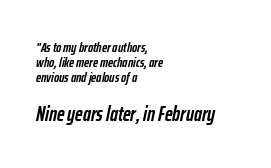
The sample has been set heavy, in full bold. Character size in the trailing block exceeds that of the leading block. Vertical spacing — tight. You can tell it's italic because the verticals aren't actually vertical.
